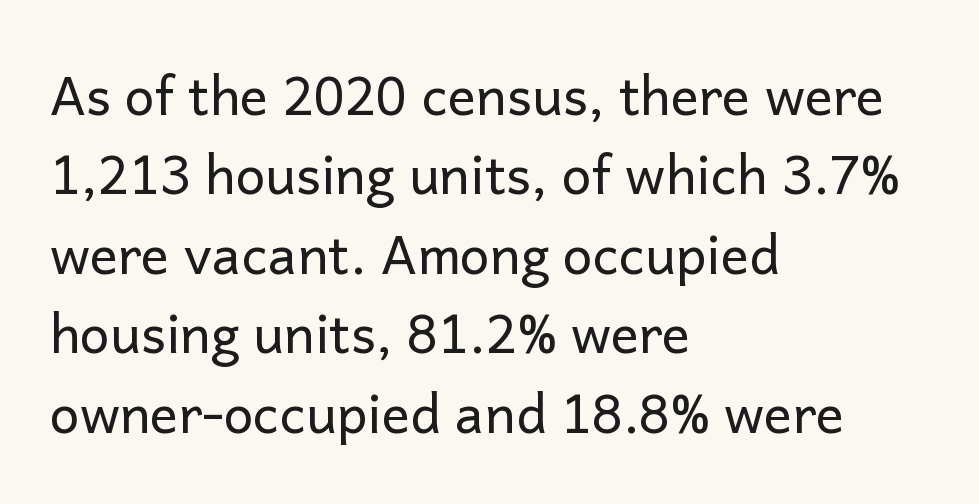
Q: Is the text bold? A: No.
Q: Is the text italic (slanted)? A: No, it is upright.
Q: Is the typeface a serif or a sans-serif typeface? A: Sans-serif.
Q: Is the text underlined? A: No.
Q: How is the paragraph aligned? A: Left-aligned.
Q: Is the spacing between letters normal or unusually wide? A: Normal.
Q: Is the spacing between lines tight, normal or loose? A: Normal.
Q: Width (condensed, normal, or wide)? A: Normal.
Q: Stroke contrast? A: Low.
Q: x-height? A: Medium.
Q: Monospaced? A: No.
